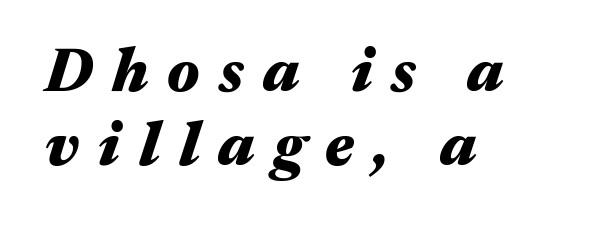
{"italic": "yes", "lean": "right", "slant_degrees": 17, "bold": "yes", "weight": "heavy", "width": "wide", "stroke_contrast": "medium", "x_height": "medium", "monospaced": "no", "underline": "no", "align": "left", "line_spacing_ratio": 1.2, "letter_spacing": "wide", "letter_spacing_em": 0.31, "glyph_px": 62}
